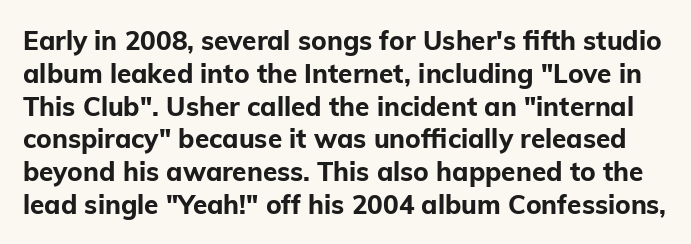
Q: Is the text bold? A: Yes.
Q: Is the text italic (slanted)? A: No, it is upright.
Q: Is the text underlined? A: No.
Q: Is the spacing between letters normal or unusually wide? A: Normal.
Q: Is the spacing between lines tight, normal or loose? A: Normal.
